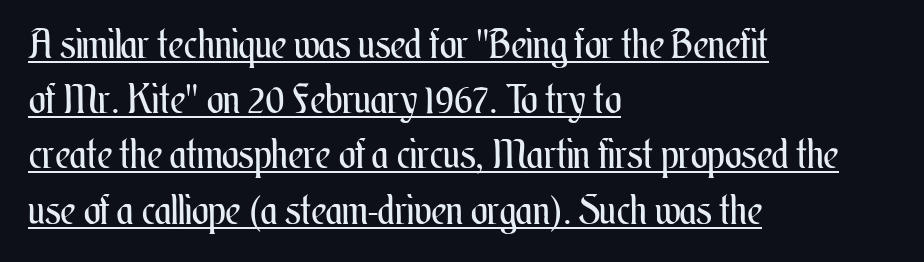
These glyphs show unthickened strokes, regular width or finer. The face used here appears with an underline applied. Here the designer chose a conventional face with non-uniform glyph widths. The horizontal fit of the characters is conventional and even.
